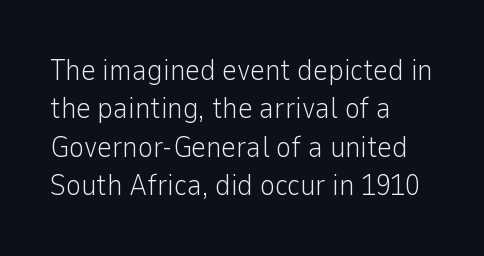
No extra tracking has been applied to these lines. Quick note: interline space is typical. Bare-footed words on every line. The passage shown is typed in a proportional face where columns would drift. A light-to-regular cut is what we see here.
